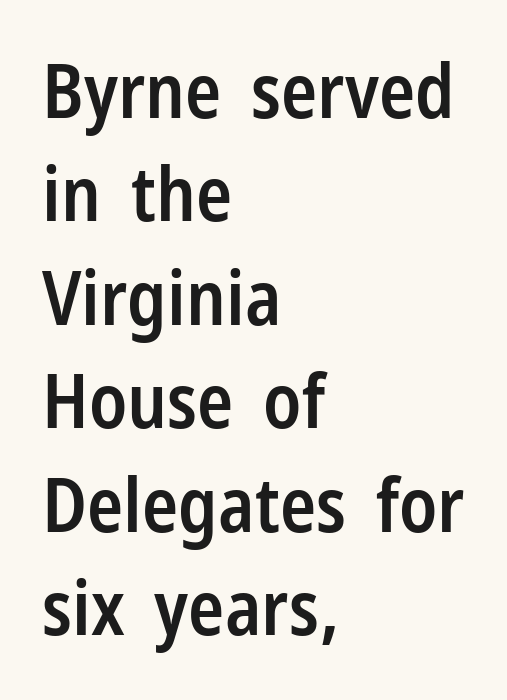
The image shows 75 px semibold, condensed sans-serif type, upright; set left-aligned, normal line spacing (1.38x), normal letter spacing, not underlined; low stroke contrast and a medium x-height.
